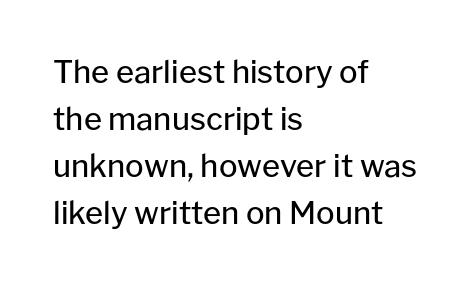
Q: Is the text bold? A: No.
Q: Is the text italic (slanted)? A: No, it is upright.
Q: Is the typeface a serif or a sans-serif typeface? A: Sans-serif.
Q: Is the text underlined? A: No.
Q: How is the paragraph aligned? A: Left-aligned.
Q: Is the spacing between letters normal or unusually wide? A: Normal.
Q: Is the spacing between lines tight, normal or loose? A: Normal.
Q: Width (condensed, normal, or wide)? A: Normal.
Q: Stroke contrast? A: Low.
Q: x-height? A: Medium.
Q: Monospaced? A: No.
